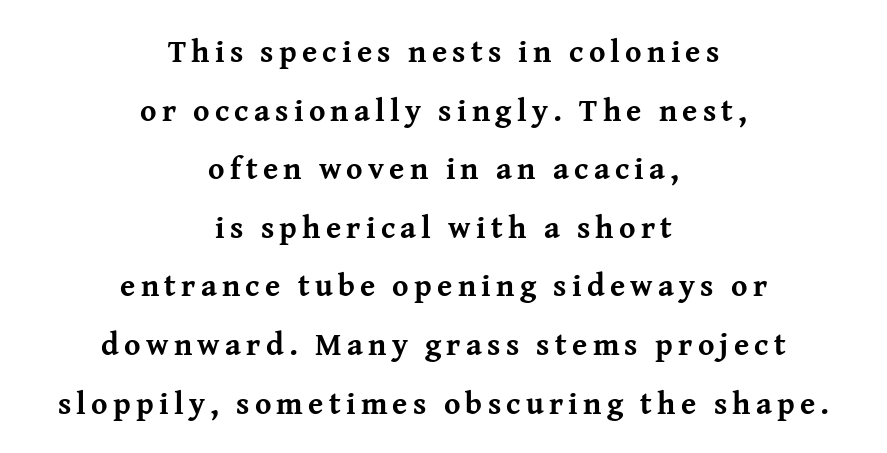
The image shows 31 px bold serif type, upright; set centered, line spacing 1.89x, not underlined; medium stroke contrast and a medium x-height.
